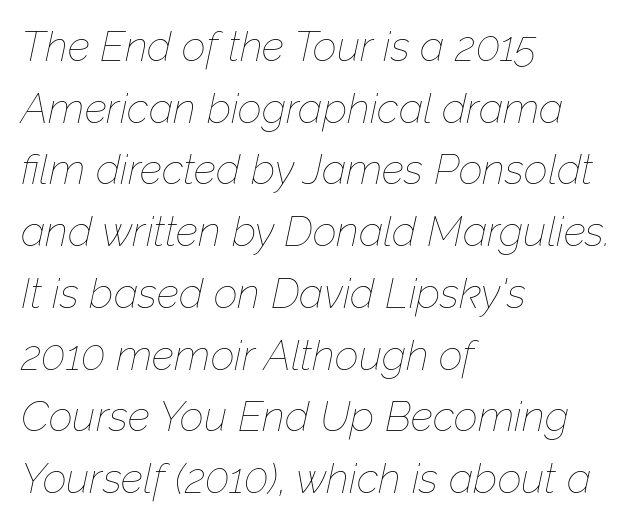
{"italic": "yes", "lean": "right", "slant_degrees": 12, "bold": "no", "weight": "thin", "width": "normal", "stroke_contrast": "low", "x_height": "medium", "monospaced": "no", "underline": "no", "align": "left", "line_spacing": "normal", "line_spacing_ratio": 1.47, "letter_spacing": "normal", "letter_spacing_em": 0.0, "glyph_px": 42}
